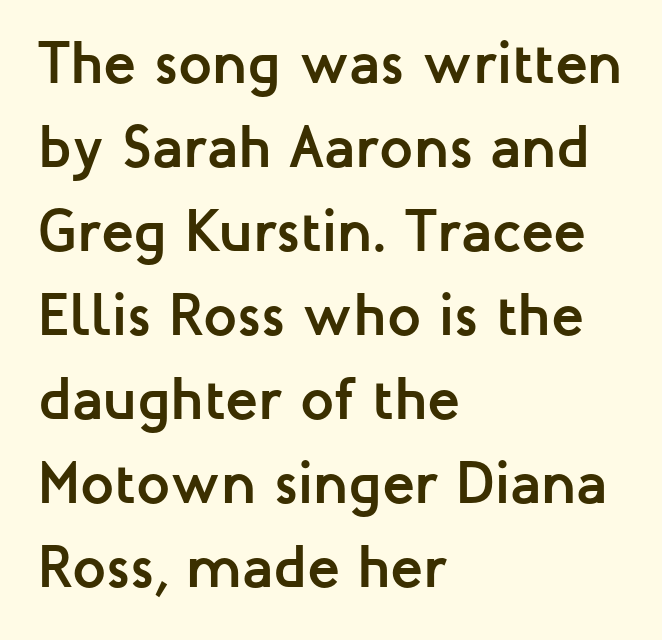
The image shows 60 px semibold sans-serif type, upright; set left-aligned, normal line spacing (1.4x), normal letter spacing, not underlined; low stroke contrast and a medium x-height.
